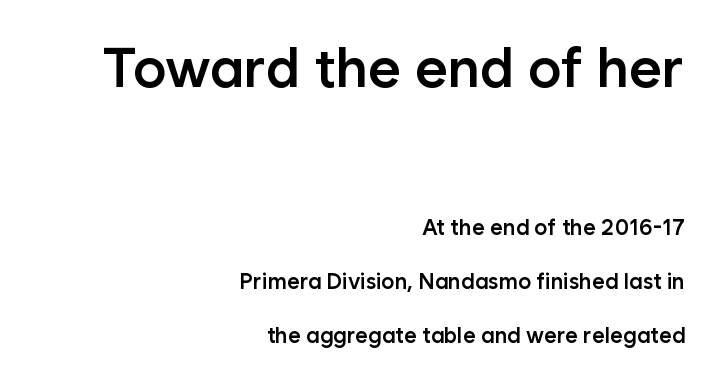
{"serif": "no", "italic": "no", "bold": "semi", "weight": "semibold", "width": "normal", "stroke_contrast": "low", "x_height": "medium", "monospaced": "no", "underline": "no", "align": "right", "line_spacing": "loose", "line_spacing_ratio": 2.44, "letter_spacing": "normal", "letter_spacing_em": 0.0, "larger_block": "first", "size_ratio": 2.55, "glyph_px": 56}
